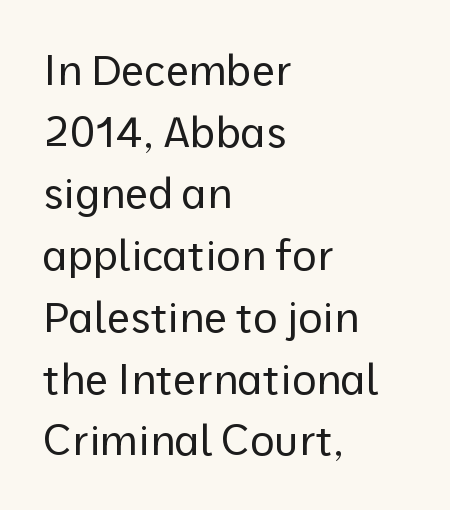
Q: Is the text bold? A: No.
Q: Is the text italic (slanted)? A: No, it is upright.
Q: Is the typeface a serif or a sans-serif typeface? A: Sans-serif.
Q: Is the text underlined? A: No.
Q: How is the paragraph aligned? A: Left-aligned.
Q: Is the spacing between letters normal or unusually wide? A: Normal.
Q: Is the spacing between lines tight, normal or loose? A: Normal.
Q: Width (condensed, normal, or wide)? A: Normal.
Q: Stroke contrast? A: Low.
Q: x-height? A: Medium.
Q: Monospaced? A: No.
